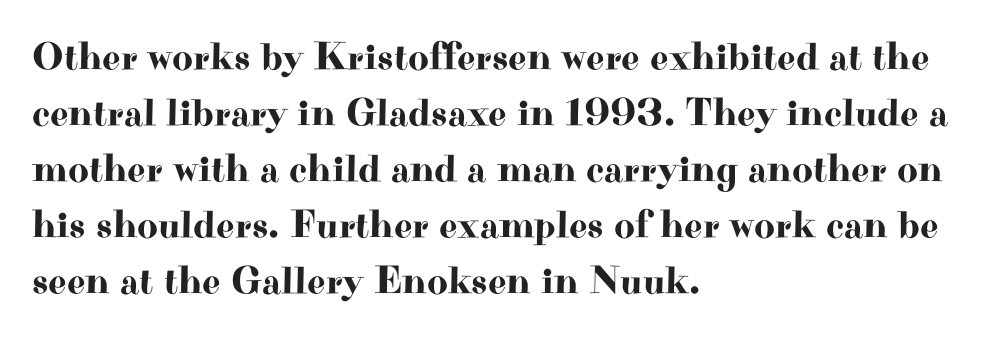
The image shows 40 px wide serif type, upright; set left-aligned, normal line spacing (1.4x), normal letter spacing, not underlined; high stroke contrast and a small x-height.
